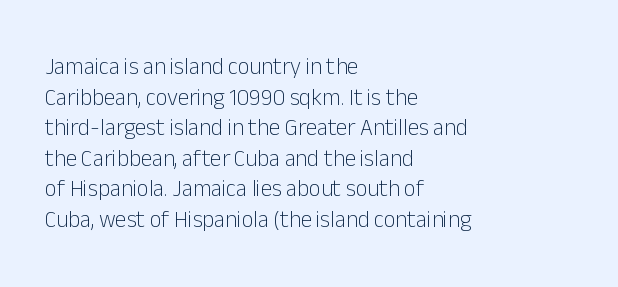
Vertical spacing — default. The text block is weighted toward the left margin, trailing off unevenly rightward. The baseline area is clear. These lines keep a tight, regular rhythm from letter to letter. No extra ink here — the face is not bold.
